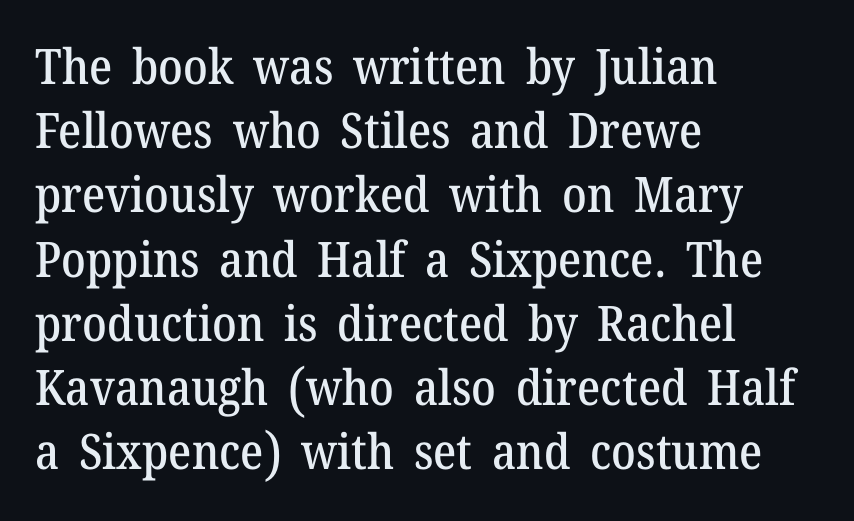
Q: Is the text italic (slanted)? A: No, it is upright.
Q: Is the typeface a serif or a sans-serif typeface? A: Serif.
Q: Is the text underlined? A: No.
Q: How is the paragraph aligned? A: Left-aligned.
Q: Is the spacing between letters normal or unusually wide? A: Normal.
Q: Is the spacing between lines tight, normal or loose? A: Normal.
Q: Width (condensed, normal, or wide)? A: Normal.
Q: Stroke contrast? A: Medium.
Q: x-height? A: Medium.
Q: Monospaced? A: No.
